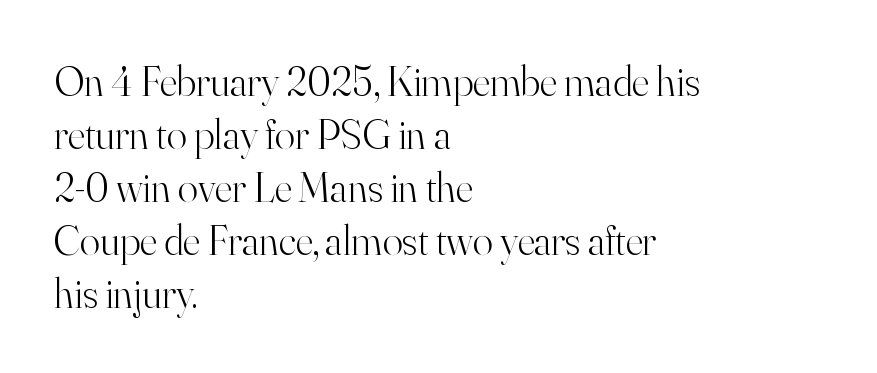
Q: Is the text bold? A: No.
Q: Is the text italic (slanted)? A: No, it is upright.
Q: Is the typeface a serif or a sans-serif typeface? A: Serif.
Q: Is the text underlined? A: No.
Q: How is the paragraph aligned? A: Left-aligned.
Q: Is the spacing between letters normal or unusually wide? A: Normal.
Q: Is the spacing between lines tight, normal or loose? A: Normal.
Q: Width (condensed, normal, or wide)? A: Normal.
Q: Stroke contrast? A: High.
Q: x-height? A: Small.
Q: Monospaced? A: No.
